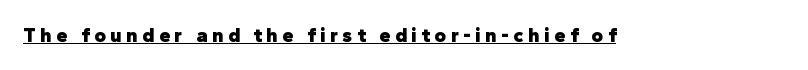
{"italic": "no", "bold": "yes", "underline": "yes", "letter_spacing": "wide", "letter_spacing_em": 0.23, "glyph_px": 20}
